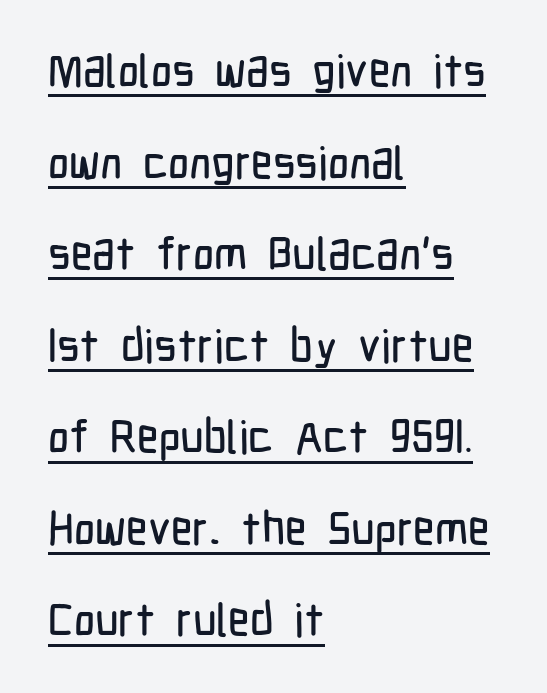
What kind of face is this? One without serifs — a sans. The font's upright variant was chosen for this text. Notice the wide empty band between every row — that's loose leading. Each letter keeps its own natural width here, so spacing adapts to shape. The paragraph has a hard left edge and a soft right edge.
